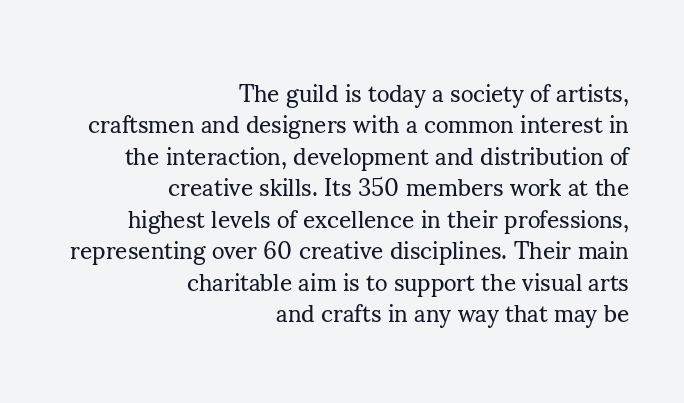
{"italic": "no", "bold": "no", "underline": "no", "align": "right", "line_spacing": "normal", "line_spacing_ratio": 1.31, "letter_spacing": "normal", "letter_spacing_em": 0.0, "glyph_px": 24}
